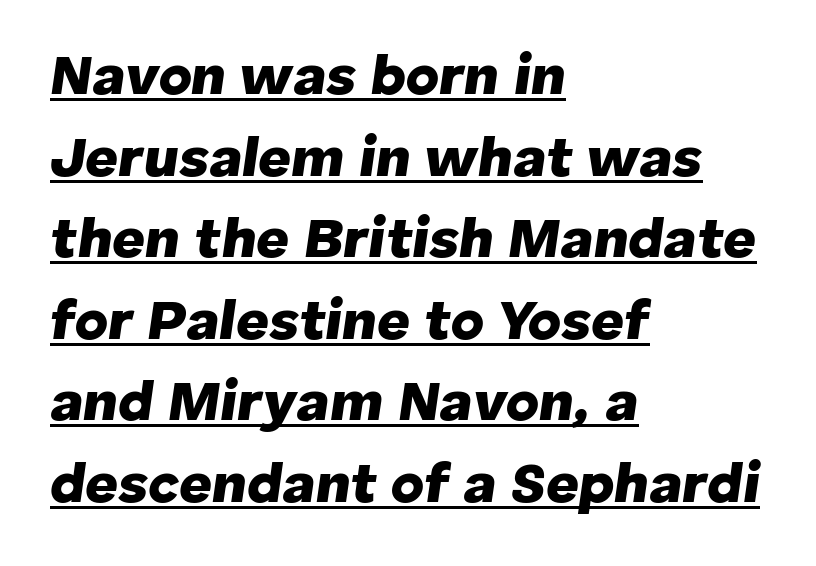
The image shows 57 px heavy type, italic (leaning right); set left-aligned, normal line spacing (1.43x), normal letter spacing, underlined; low stroke contrast and a medium x-height.
